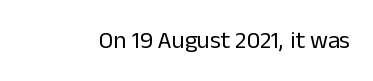
{"italic": "no", "bold": "no", "underline": "no", "letter_spacing": "normal", "letter_spacing_em": 0.0, "glyph_px": 24}
